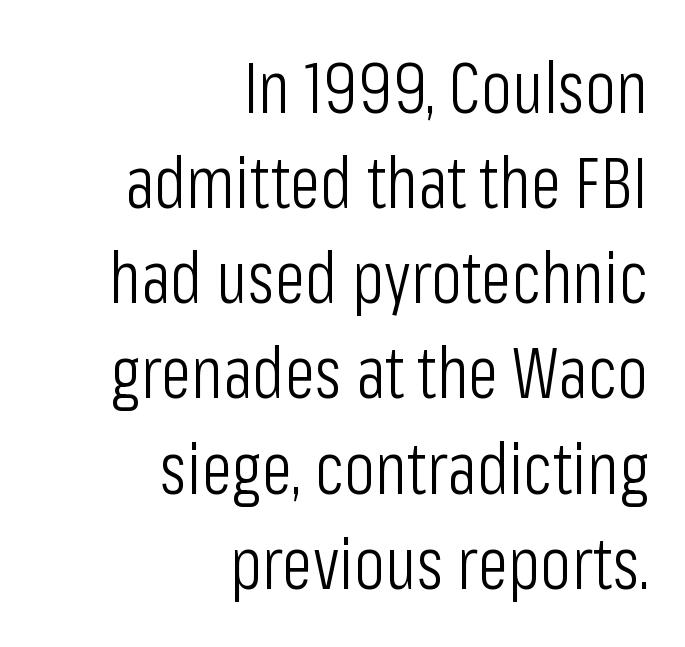
Plain, unruled lines of type. Spacing verdict: proportional, widths tailored to each character. Compared with typical body copy, the letter spacing here is the same. The lettering stays uniformly vertical, giving the passage a roman look.
